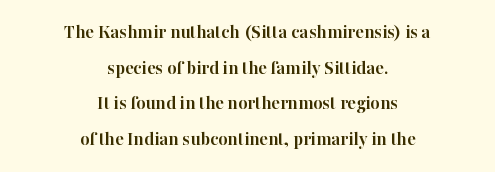
Plain, unruled lines of type. Plenty of ink on the page — the face is bold. Posture: vertical. Alignment: centered. Caption: standard tracking, unaltered.
